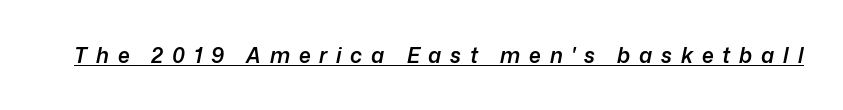
Q: Is the text bold? A: Semi-bold.
Q: Is the text italic (slanted)? A: Yes, it leans right by about 12 degrees.
Q: Is the text underlined? A: Yes.
Q: Is the spacing between letters normal or unusually wide? A: Unusually wide.
